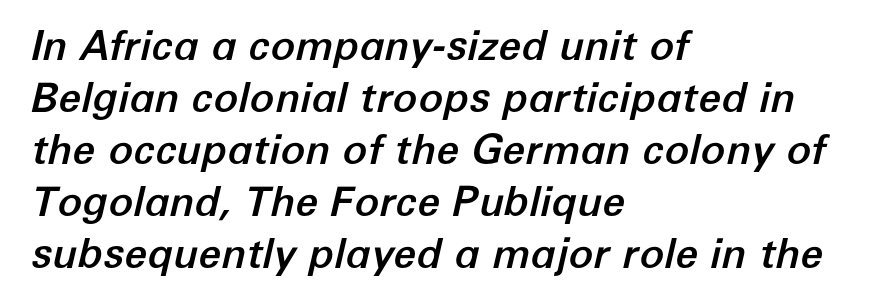
The image shows 41 px text type, italic (leaning right); set left-aligned, normal line spacing (1.27x), normal letter spacing, not underlined; low stroke contrast and a medium x-height.
